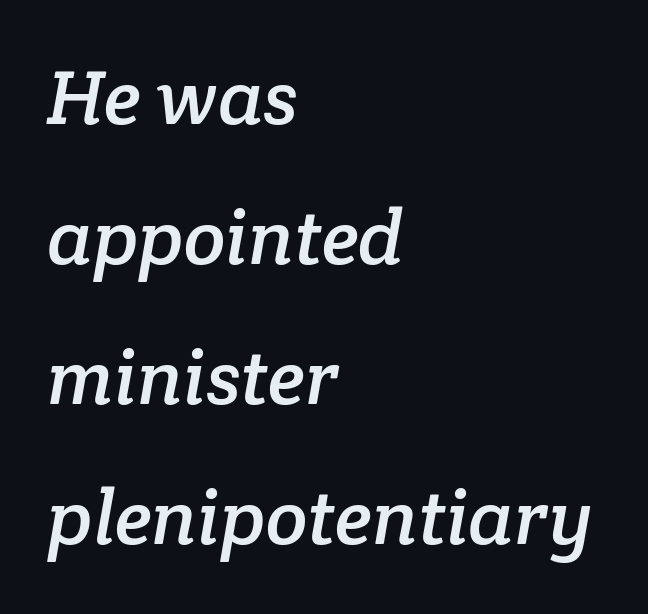
The passage shown is typed in a proportional face where columns would drift. The text was rendered using a seriffed face with decorative stroke endings. The lines in this sample share a left origin and differ only in where they stop. Check the space under the baseline: it is left empty. You could call the tracking neutral — neither tight nor loose.
